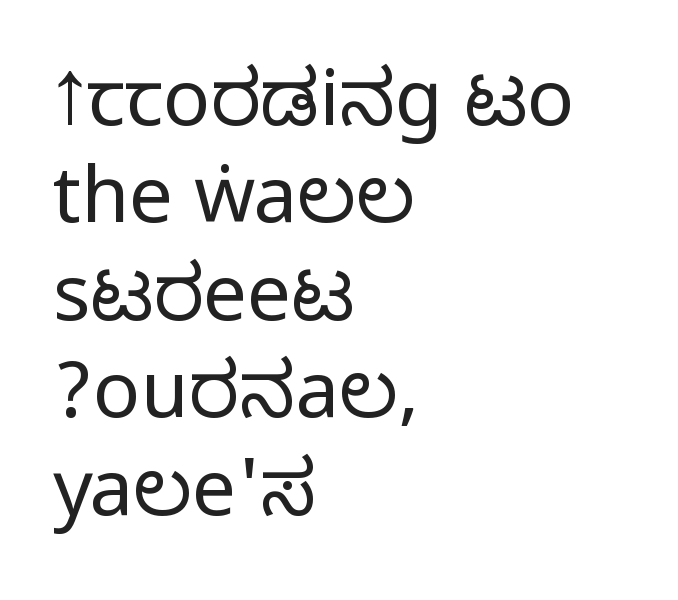
The image shows 78 px condensed sans-serif type, upright; set left-aligned, normal line spacing (1.25x), normal letter spacing, not underlined; medium stroke contrast.
